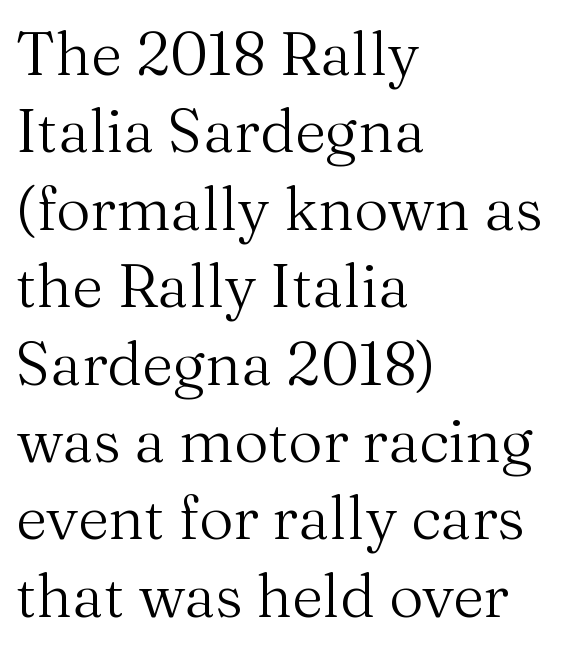
Q: Is the text bold? A: No.
Q: Is the text italic (slanted)? A: No, it is upright.
Q: Is the typeface a serif or a sans-serif typeface? A: Serif.
Q: Is the text underlined? A: No.
Q: How is the paragraph aligned? A: Left-aligned.
Q: Is the spacing between letters normal or unusually wide? A: Normal.
Q: Is the spacing between lines tight, normal or loose? A: Normal.
Q: Width (condensed, normal, or wide)? A: Normal.
Q: Stroke contrast? A: Medium.
Q: x-height? A: Medium.
Q: Monospaced? A: No.
